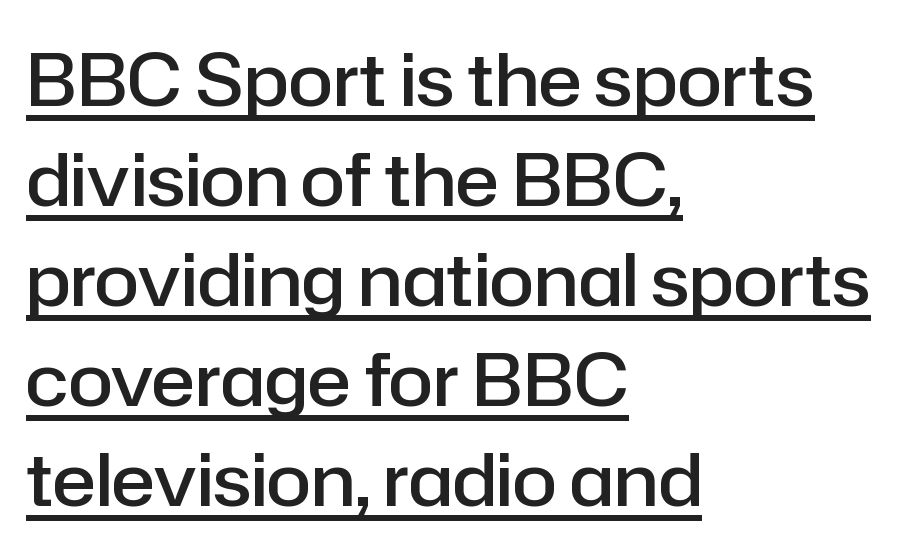
This is sans-serif lettering, the kind often seen on screens and signage. I'd describe the lettering as semibold — firm but not a full bold. Which margin do the lines hug? The left one — the right edge is uneven. Vertical spacing — default.
